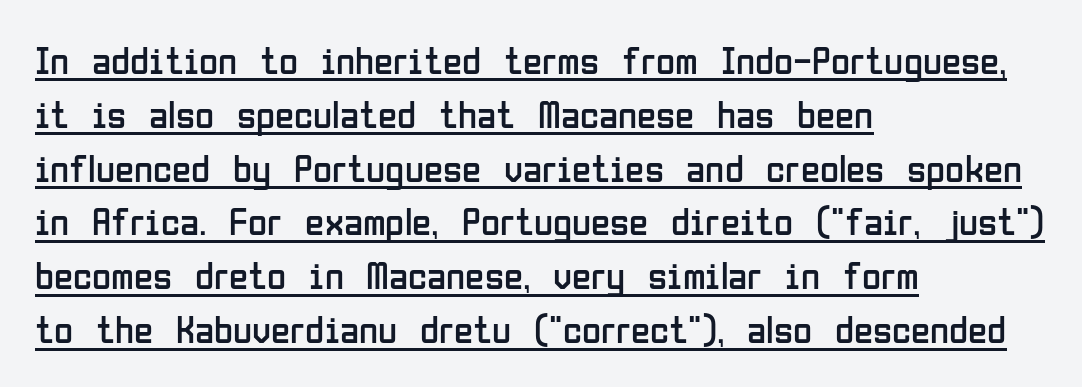
Italic: no, the glyphs are upright roman. The glyphs are accompanied by a horizontal stroke just below them. Varying glyph widths throughout — classic text-font behaviour. Each word holds together tightly as a unit, with standard inter-letter gaps. The strokes carry an ordinary text weight at most.
